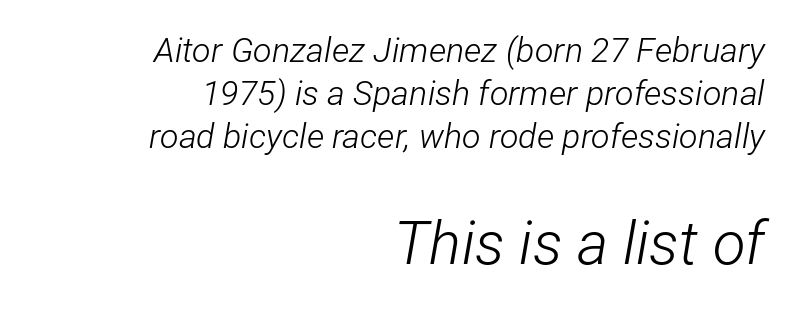
{"italic": "yes", "lean": "right", "slant_degrees": 12, "bold": "no", "weight": "light", "width": "condensed", "stroke_contrast": "low", "x_height": "medium", "monospaced": "no", "underline": "no", "align": "right", "line_spacing": "normal", "line_spacing_ratio": 1.27, "letter_spacing": "normal", "letter_spacing_em": 0.0, "larger_block": "second", "size_ratio": 1.76, "glyph_px": 60}
